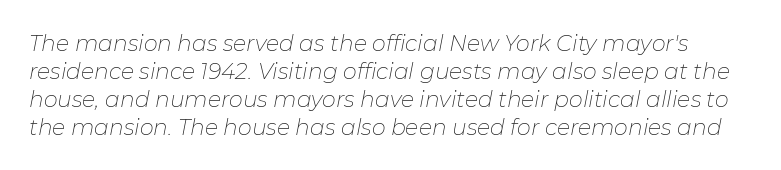
{"italic": "yes", "lean": "right", "slant_degrees": 11, "bold": "no", "underline": "no", "line_spacing": "normal", "line_spacing_ratio": 1.27, "letter_spacing": "normal", "letter_spacing_em": 0.0, "glyph_px": 22}
